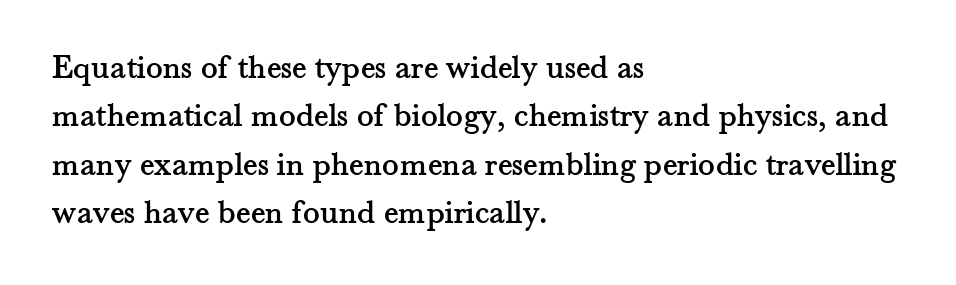
The image shows 35 px serif type, upright; set left-aligned, normal line spacing (1.38x), normal letter spacing, not underlined; medium stroke contrast and a small x-height.
